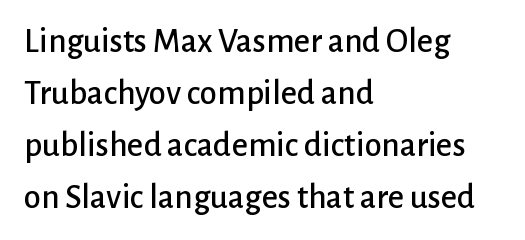
The image shows 35 px sans-serif type, upright; set left-aligned, normal line spacing (1.49x), normal letter spacing, not underlined; low stroke contrast and a medium x-height.
